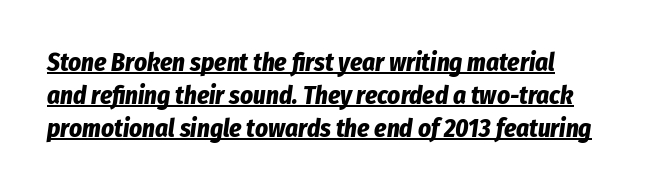
The image shows 25 px bold type, italic (leaning right); set left-aligned, normal line spacing (1.32x), normal letter spacing, underlined.
